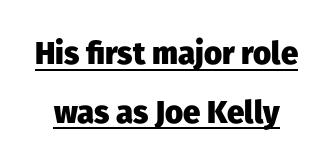
In terms of letterspacing, this is plain default setting. This is underlined copy, the kind a proofreader might mark for attention. These lines are rendered in a variable-pitch font. These lines are composed in type without serifs. Caption: bold face, heavy strokes.
